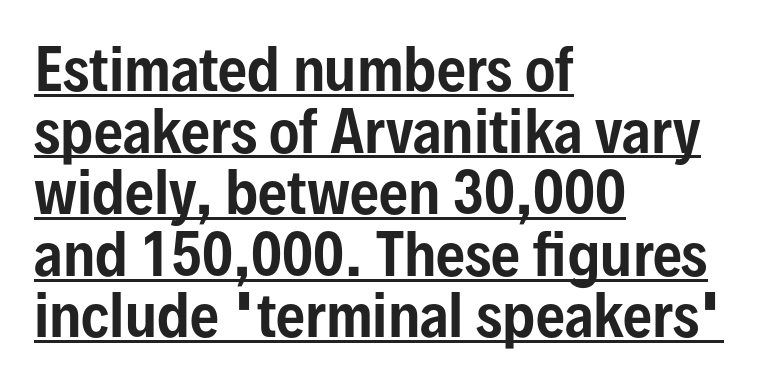
Is the block centered? No — it sits flush against the left margin. This is the regular roman posture of the typeface. Between one letter and the next there's only the usual sliver of space. A baseline rule has been typeset under these characters. In terms of letterform style, serifs are entirely absent. The block of text is dense from top to bottom, with scant space between rows.
